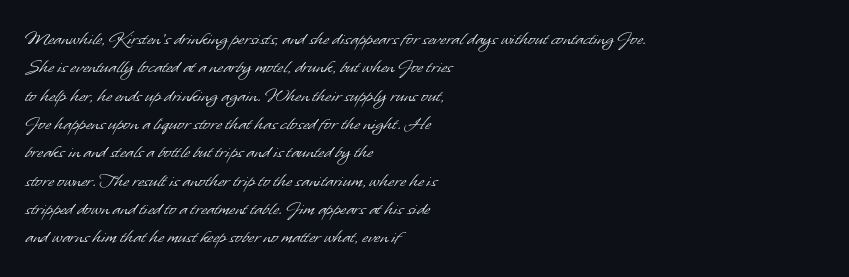
{"bold": "no", "underline": "no", "align": "left", "line_spacing": "normal", "line_spacing_ratio": 1.35, "letter_spacing": "normal", "letter_spacing_em": 0.0, "glyph_px": 21}
